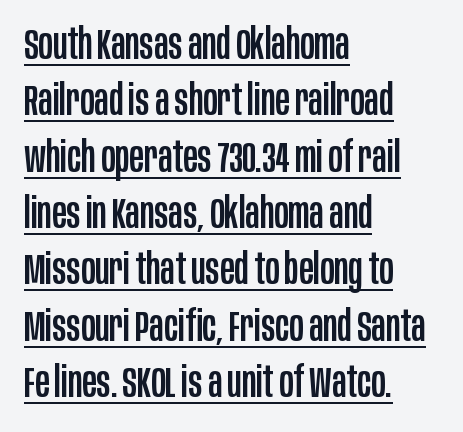
{"serif": "no", "italic": "no", "width": "condensed", "stroke_contrast": "low", "x_height": "large", "monospaced": "no", "underline": "yes", "align": "left", "line_spacing": "normal", "line_spacing_ratio": 1.31, "letter_spacing": "normal", "letter_spacing_em": 0.0, "glyph_px": 43}
